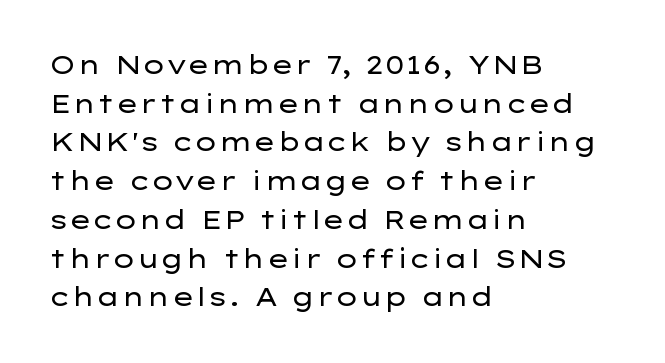
{"italic": "no", "bold": "no", "underline": "no", "align": "left", "line_spacing": "normal", "line_spacing_ratio": 1.55, "letter_spacing": "normal", "letter_spacing_em": 0.0, "glyph_px": 25}
